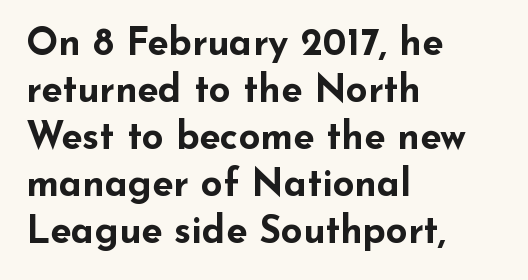
{"serif": "no", "italic": "no", "bold": "yes", "weight": "bold", "width": "wide", "stroke_contrast": "low", "x_height": "small", "monospaced": "no", "underline": "no", "align": "left", "line_spacing_ratio": 1.24, "letter_spacing": "normal", "letter_spacing_em": 0.0, "glyph_px": 38}
